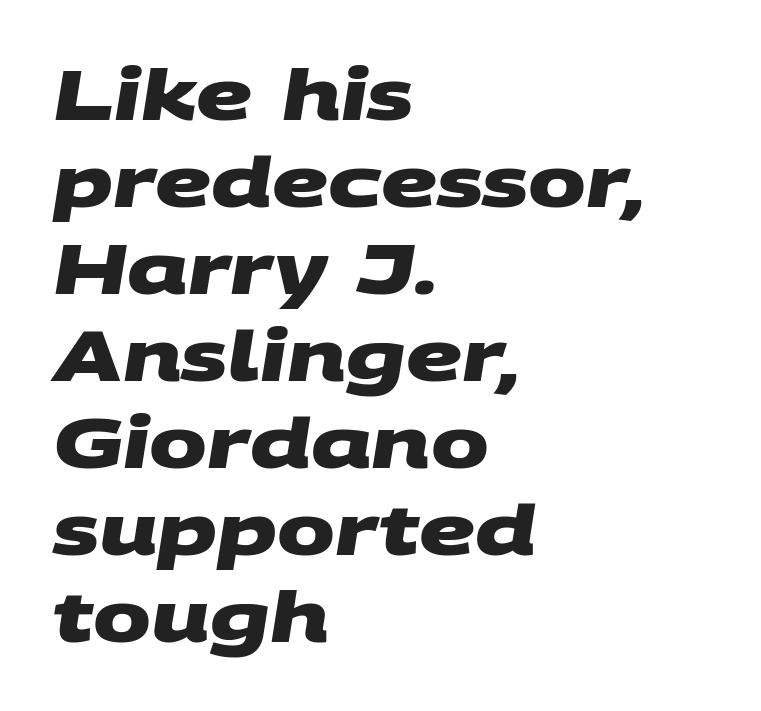
{"serif": "no", "bold": "yes", "weight": "heavy", "width": "wide", "stroke_contrast": "medium", "x_height": "large", "monospaced": "no", "underline": "no", "align": "left", "line_spacing": "normal", "line_spacing_ratio": 1.26, "letter_spacing": "normal", "letter_spacing_em": 0.0, "glyph_px": 69}
